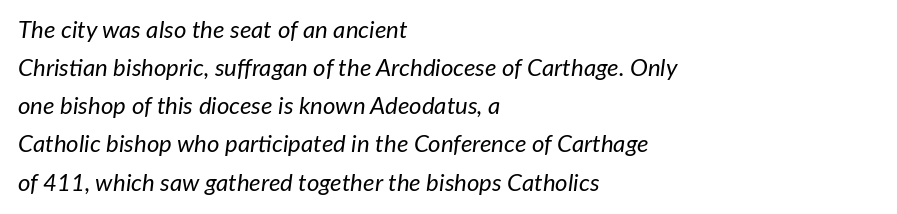
Q: Is the text bold? A: No.
Q: Is the text italic (slanted)? A: Yes, it leans right by about 7 degrees.
Q: Is the text underlined? A: No.
Q: How is the paragraph aligned? A: Left-aligned.
Q: Is the spacing between letters normal or unusually wide? A: Normal.
Q: Is the spacing between lines tight, normal or loose? A: Normal.
